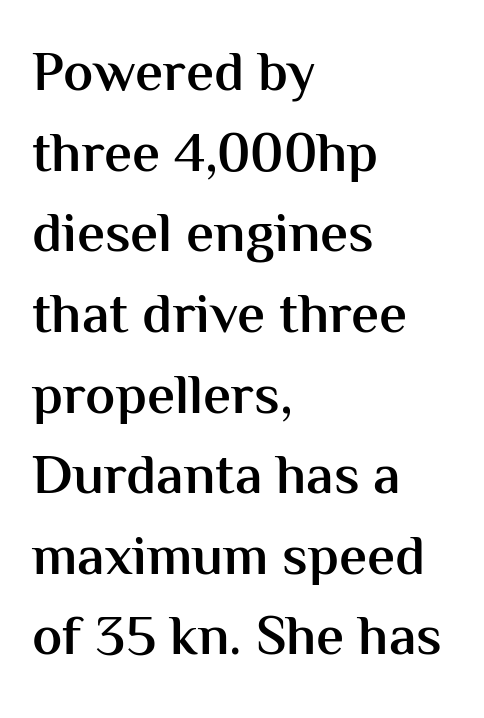
{"serif": "no", "italic": "no", "bold": "semi", "weight": "semibold", "width": "normal", "stroke_contrast": "medium", "x_height": "medium", "monospaced": "no", "underline": "no", "align": "left", "line_spacing": "normal", "line_spacing_ratio": 1.44, "letter_spacing": "normal", "letter_spacing_em": 0.0, "glyph_px": 56}
